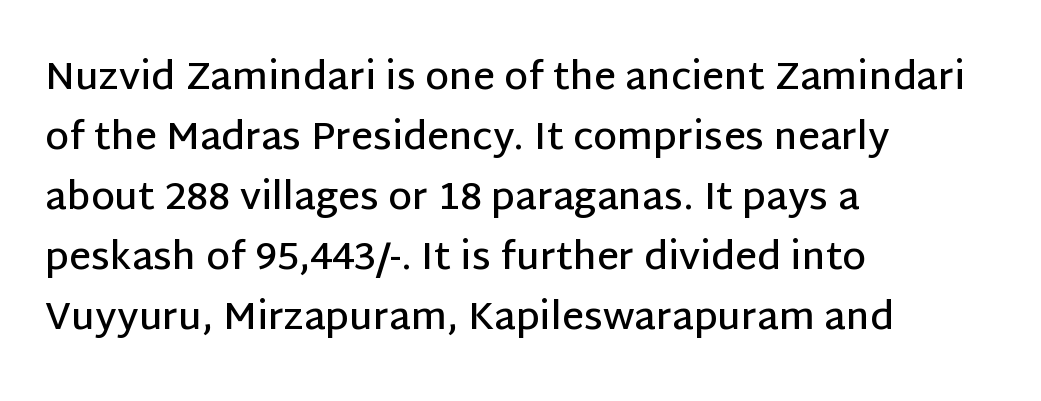
{"serif": "no", "italic": "no", "bold": "semi", "weight": "semibold", "width": "normal", "stroke_contrast": "low", "x_height": "large", "monospaced": "no", "underline": "no", "align": "left", "line_spacing": "normal", "line_spacing_ratio": 1.58, "letter_spacing": "normal", "letter_spacing_em": 0.0, "glyph_px": 38}
